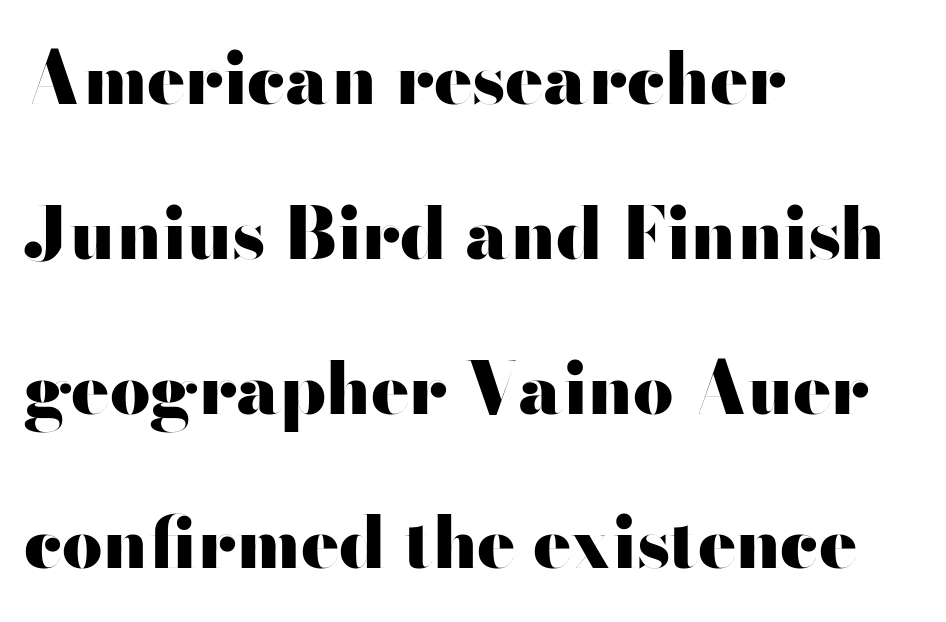
The image shows 71 px heavy, wide type, upright; set left-aligned, loose line spacing (2.18x), normal letter spacing, not underlined; high stroke contrast and a small x-height.
